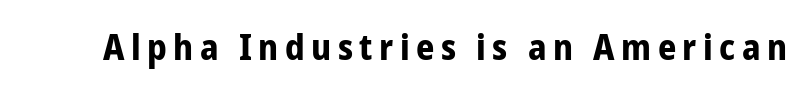
The image shows 36 px bold, condensed sans-serif type, upright; set not underlined; low stroke contrast and a medium x-height.
